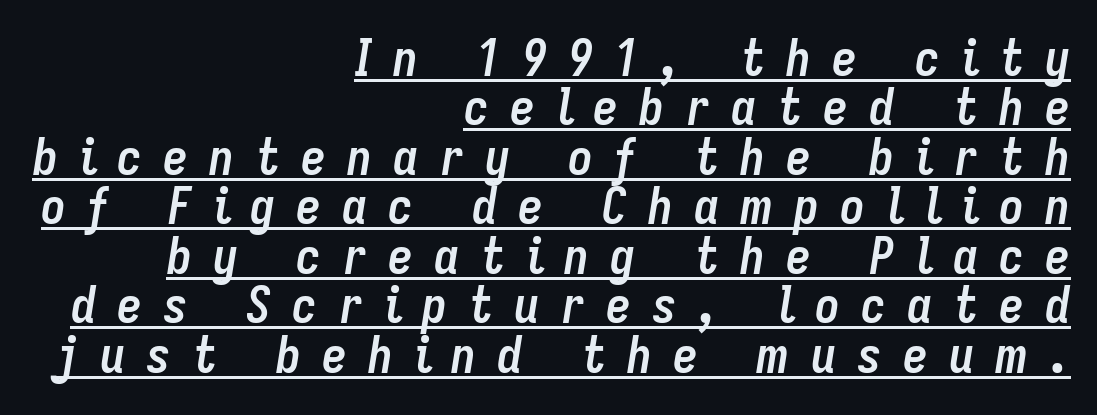
{"italic": "yes", "lean": "right", "slant_degrees": 9, "bold": "yes", "weight": "semibold", "width": "condensed", "stroke_contrast": "low", "x_height": "medium", "monospaced": "no", "underline": "yes", "align": "right", "line_spacing": "tight", "line_spacing_ratio": 0.99, "letter_spacing": "wide", "letter_spacing_em": 0.42, "glyph_px": 50}
